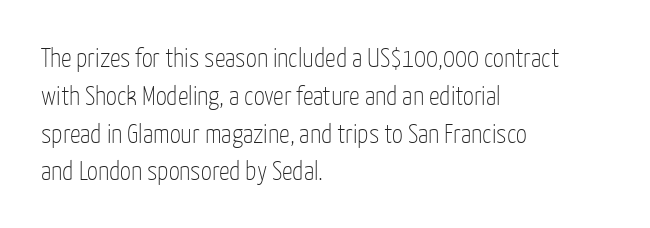
Q: Is the text bold? A: No.
Q: Is the text italic (slanted)? A: No, it is upright.
Q: Is the text underlined? A: No.
Q: How is the paragraph aligned? A: Left-aligned.
Q: Is the spacing between letters normal or unusually wide? A: Normal.
Q: Is the spacing between lines tight, normal or loose? A: Normal.
